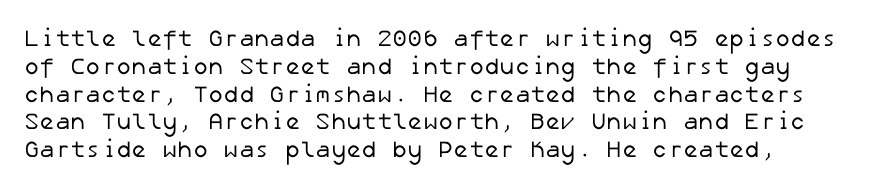
The space beneath each line is pristine and unruled. The rendering keeps characters at their native spacing. The cut favours lightness, reaching ordinary text weight at its darkest.
